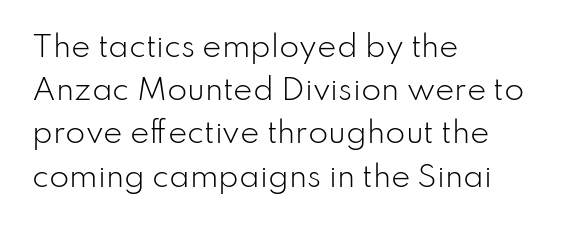
Does the type have serifs? No, each stem ends abruptly. The face used here is proportionally spaced, like ordinary book or web type. Glyph-to-glyph distance matches everyday printed text. No heavy texture on the line: the type isn't bold. Rule under the text: the space is simply empty. Ascenders rise straight up at ninety degrees.
